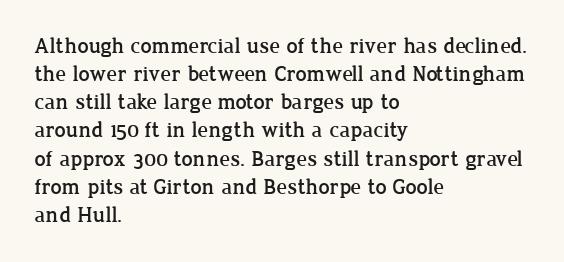
{"italic": "no", "underline": "no", "align": "left", "line_spacing": "normal", "line_spacing_ratio": 1.28, "letter_spacing": "normal", "letter_spacing_em": 0.0, "glyph_px": 22}
